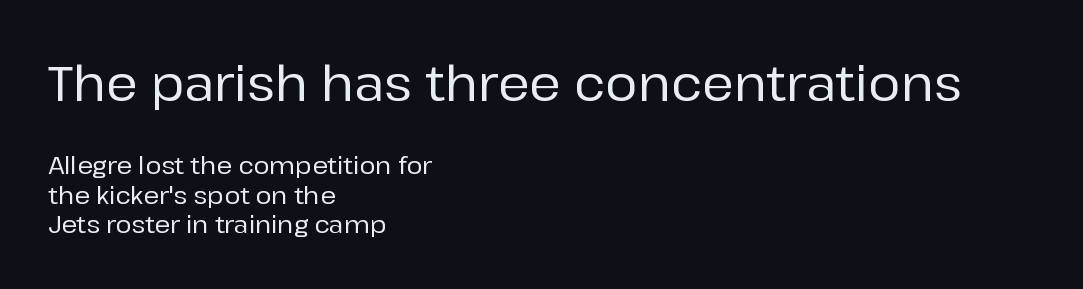
Q: Is the text italic (slanted)? A: No, it is upright.
Q: Is the typeface a serif or a sans-serif typeface? A: Sans-serif.
Q: Is the text underlined? A: No.
Q: How is the paragraph aligned? A: Left-aligned.
Q: Is the spacing between letters normal or unusually wide? A: Normal.
Q: Which block of text is set in a larger size, the first (top) or the second (bottom)? A: The first (top) one.
Q: Width (condensed, normal, or wide)? A: Normal.
Q: Stroke contrast? A: Low.
Q: x-height? A: Medium.
Q: Monospaced? A: No.
